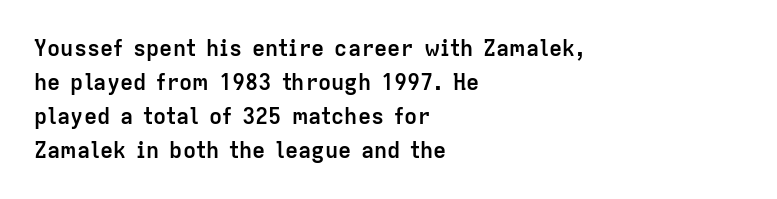
The lettering holds an erect, upright posture throughout. No word sits above an underline. Thick stems and heavy bowls — unmistakably bold. How are the letters spaced? Ordinarily, with no added tracking. Line beginnings align vertically; line endings do not.
